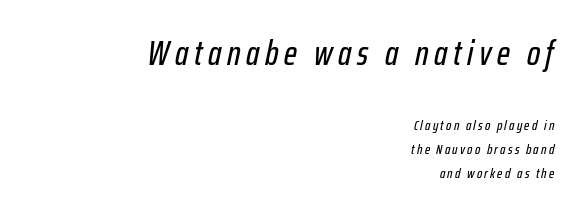
Q: Is the text italic (slanted)? A: Yes, it leans right by about 12 degrees.
Q: Is the text underlined? A: No.
Q: How is the paragraph aligned? A: Right-aligned.
Q: Which block of text is set in a larger size, the first (top) or the second (bottom)? A: The first (top) one.
Q: Width (condensed, normal, or wide)? A: Condensed.
Q: Stroke contrast? A: Low.
Q: x-height? A: Medium.
Q: Monospaced? A: No.
